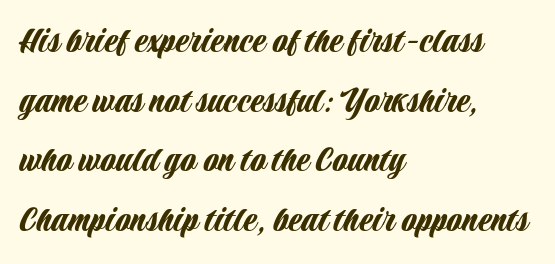
The image shows 39 px condensed sans-serif type; set left-aligned, normal line spacing (1.53x), normal letter spacing, not underlined; low stroke contrast and a large x-height.
